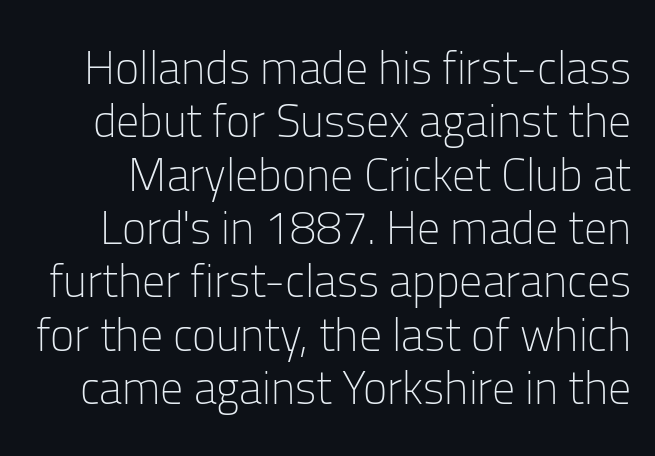
The image shows 46 px light sans-serif type, upright; set line spacing 1.16x, normal letter spacing, not underlined; low stroke contrast and a medium x-height.
